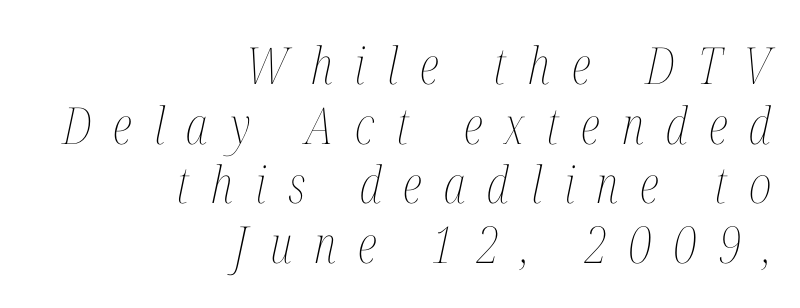
Line endings align vertically; line beginnings do not. Anything drawn beneath the words? Only blank space. The strokes are not fattened; the text isn't bold. If you drew a line through each stem, it would be angled. Here the designer chose a conventional face with non-uniform glyph widths. Students, note that the glyphs here are deliberately spaced far apart.
